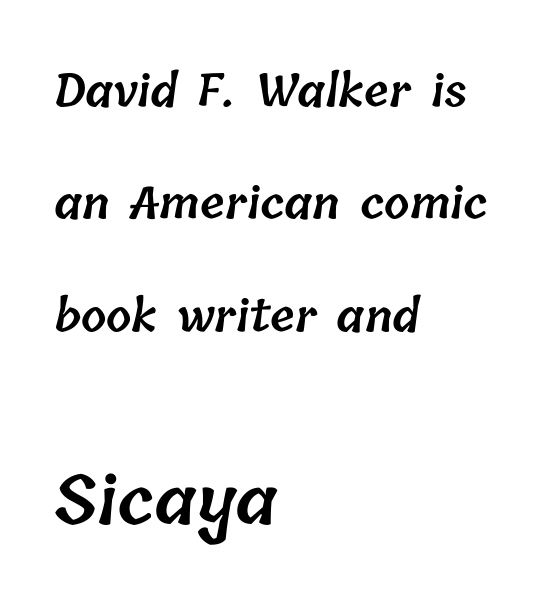
{"bold": "semi", "weight": "semibold", "width": "normal", "stroke_contrast": "low", "x_height": "medium", "monospaced": "no", "underline": "no", "align": "left", "line_spacing": "loose", "line_spacing_ratio": 2.5, "letter_spacing": "normal", "letter_spacing_em": 0.0, "larger_block": "second", "size_ratio": 1.51, "glyph_px": 68}
